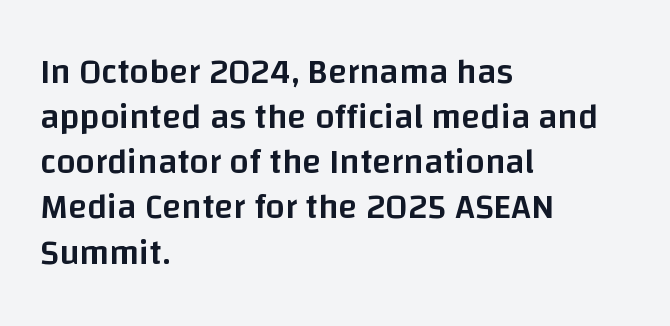
{"serif": "no", "italic": "no", "bold": "semi", "weight": "semibold", "width": "normal", "stroke_contrast": "low", "x_height": "large", "monospaced": "no", "underline": "no", "align": "left", "line_spacing": "normal", "line_spacing_ratio": 1.29, "letter_spacing": "normal", "letter_spacing_em": 0.0, "glyph_px": 35}
